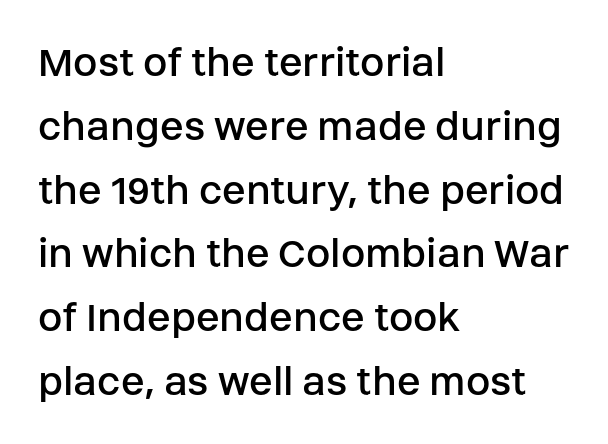
Q: Is the text bold? A: No.
Q: Is the text italic (slanted)? A: No, it is upright.
Q: Is the typeface a serif or a sans-serif typeface? A: Sans-serif.
Q: Is the text underlined? A: No.
Q: How is the paragraph aligned? A: Left-aligned.
Q: Is the spacing between letters normal or unusually wide? A: Normal.
Q: Is the spacing between lines tight, normal or loose? A: Normal.
Q: Width (condensed, normal, or wide)? A: Normal.
Q: Stroke contrast? A: Low.
Q: x-height? A: Large.
Q: Monospaced? A: No.
